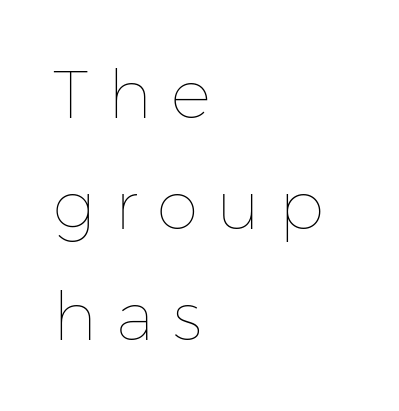
The image shows 67 px thin type, upright; set left-aligned, normal line spacing (1.66x), unusually wide letter spacing (+0.29 em), not underlined; low stroke contrast and a medium x-height.
